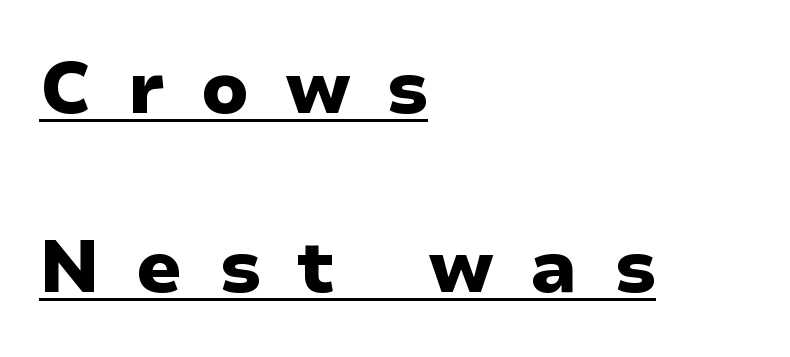
{"serif": "no", "italic": "no", "bold": "yes", "weight": "heavy", "width": "wide", "stroke_contrast": "low", "x_height": "medium", "monospaced": "no", "underline": "yes", "align": "left", "line_spacing": "loose", "line_spacing_ratio": 2.45, "letter_spacing": "wide", "letter_spacing_em": 0.49, "glyph_px": 73}
